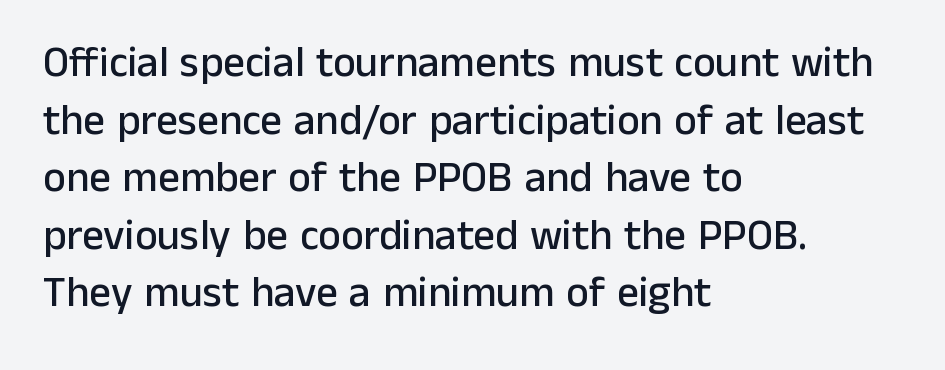
{"serif": "no", "italic": "no", "width": "normal", "stroke_contrast": "low", "x_height": "medium", "monospaced": "no", "underline": "no", "align": "left", "line_spacing": "normal", "line_spacing_ratio": 1.34, "letter_spacing": "normal", "letter_spacing_em": 0.0, "glyph_px": 43}
